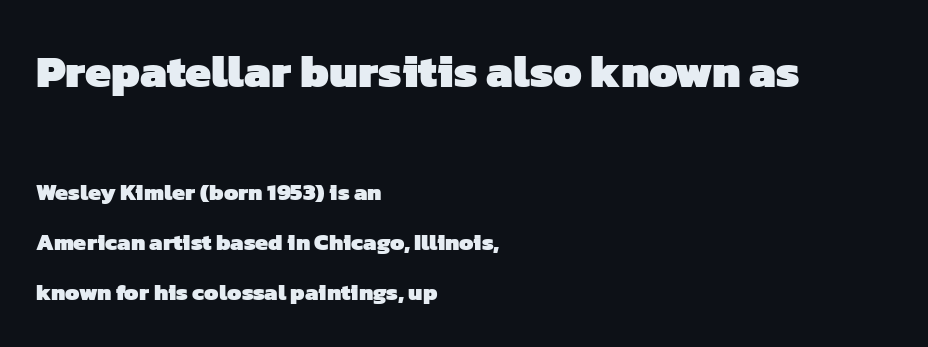
The rag falls on the right side of this text block. Reading top to bottom, the characters get smaller at the block break. The line-height multiplier appears high, well above default. Nobody touched the tracking dial on this one.
